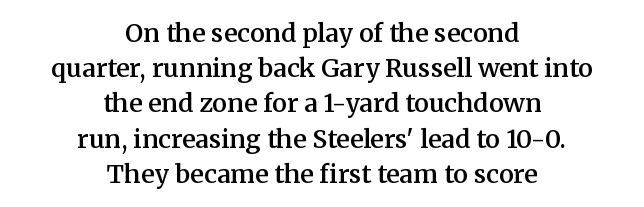
Nobody drew a line under any word here. These lines carry some extra weight — a demibold, not a full bold. A typesetter would call this leading conventional body-copy spacing. In terms of posture, this sample is upright.
